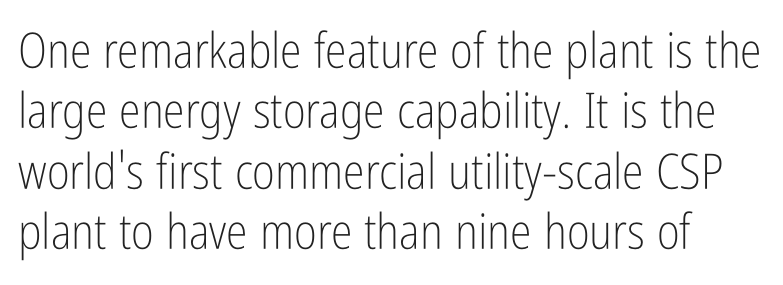
The image shows 49 px light, condensed sans-serif type, upright; set line spacing 1.23x, normal letter spacing, not underlined; low stroke contrast and a medium x-height.
